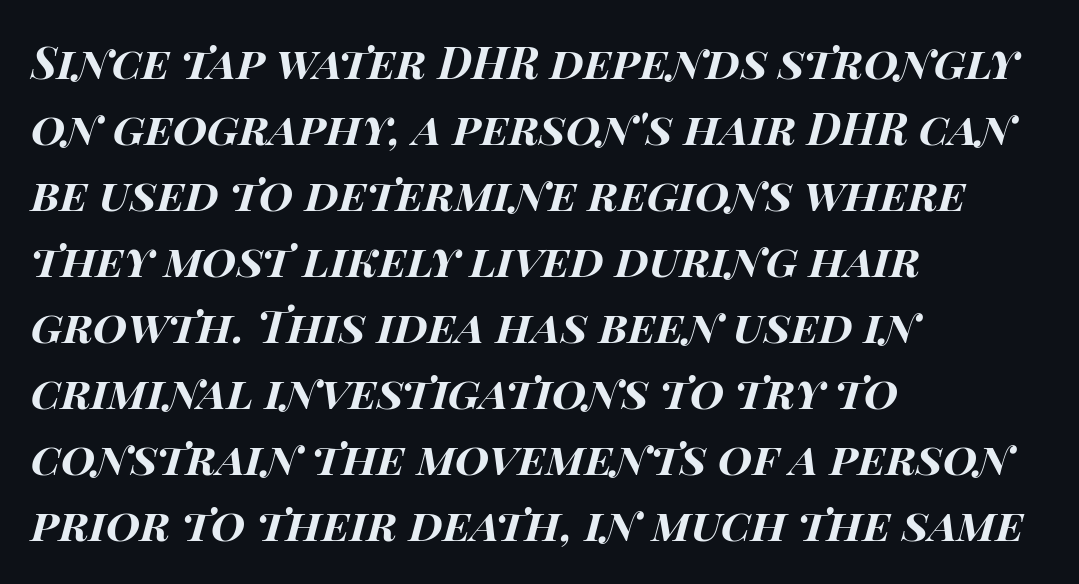
Q: Is the text bold? A: Yes.
Q: Is the text italic (slanted)? A: Yes, it leans right by about 15 degrees.
Q: Is the text underlined? A: No.
Q: How is the paragraph aligned? A: Left-aligned.
Q: Is the spacing between letters normal or unusually wide? A: Normal.
Q: Is the spacing between lines tight, normal or loose? A: Normal.
Q: Width (condensed, normal, or wide)? A: Wide.
Q: Stroke contrast? A: High.
Q: x-height? A: Large.
Q: Monospaced? A: No.
